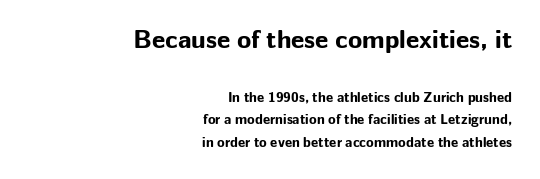
There is no visible air inserted between adjacent glyphs. One-word summary of the alignment: right. The upper block of text is set noticeably larger than the block beneath it. Clear beneath every line of the passage. Horizontal bands of white between lines are of average thickness.
